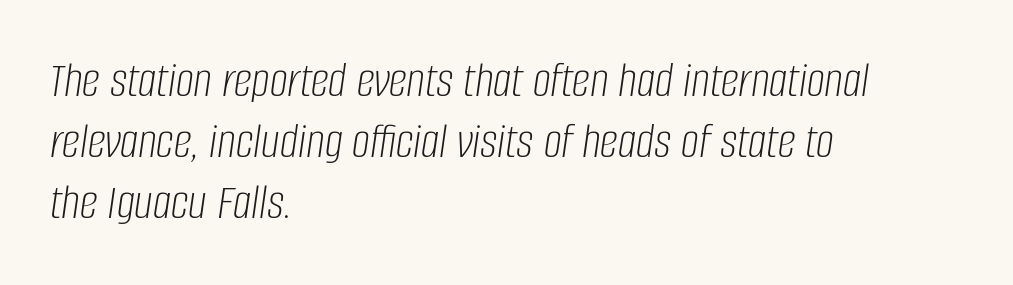
{"italic": "yes", "lean": "right", "slant_degrees": 8, "bold": "no", "weight": "light", "width": "condensed", "stroke_contrast": "low", "x_height": "large", "monospaced": "no", "underline": "no", "align": "left", "line_spacing_ratio": 1.2, "letter_spacing": "normal", "letter_spacing_em": 0.0, "glyph_px": 51}
